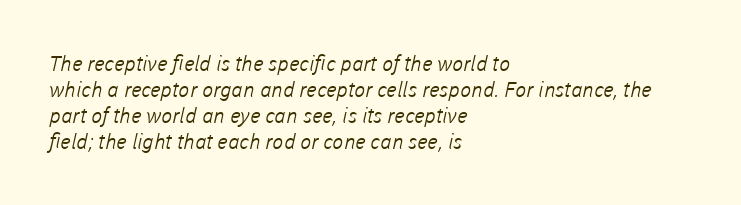
The image shows 21 px text type; set left-aligned, line spacing 1.24x, normal letter spacing, not underlined.
